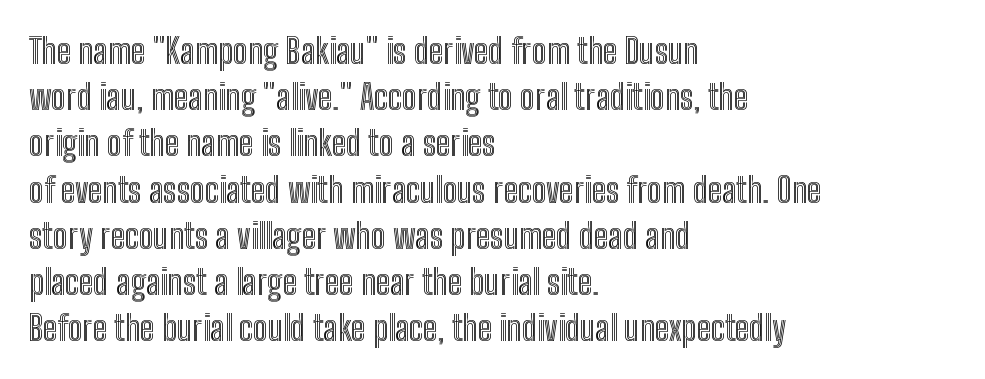
{"italic": "no", "width": "condensed", "x_height": "medium", "monospaced": "no", "underline": "no", "align": "left", "line_spacing": "normal", "line_spacing_ratio": 1.32, "letter_spacing": "normal", "letter_spacing_em": 0.0, "glyph_px": 35}
